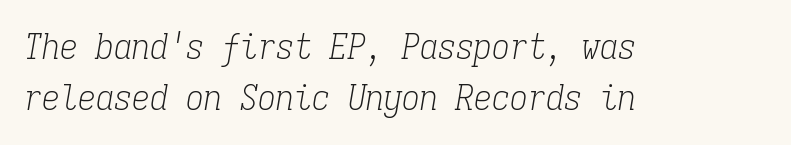
Q: Is the text bold? A: No.
Q: Is the text italic (slanted)? A: Yes, it leans right by about 9 degrees.
Q: Is the typeface a serif or a sans-serif typeface? A: Serif.
Q: Is the text underlined? A: No.
Q: How is the paragraph aligned? A: Left-aligned.
Q: Is the spacing between letters normal or unusually wide? A: Normal.
Q: Is the spacing between lines tight, normal or loose? A: Normal.
Q: Width (condensed, normal, or wide)? A: Condensed.
Q: Stroke contrast? A: Low.
Q: x-height? A: Medium.
Q: Monospaced? A: Yes.
